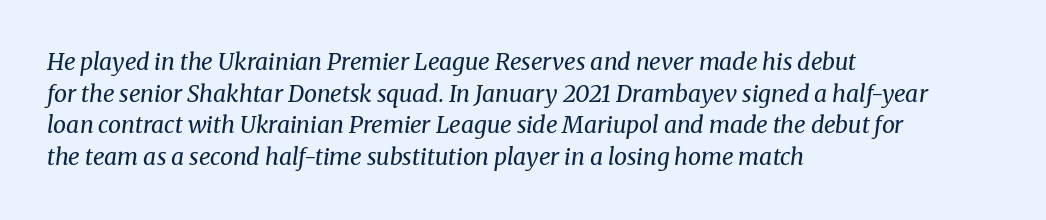
The image shows 23 px text type, italic (leaning right); set left-aligned, normal line spacing (1.38x), normal letter spacing, not underlined.
